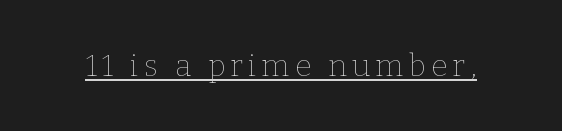
Q: Is the text bold? A: No.
Q: Is the text italic (slanted)? A: No, it is upright.
Q: Is the text underlined? A: Yes.
Q: Width (condensed, normal, or wide)? A: Normal.
Q: Stroke contrast? A: Low.
Q: x-height? A: Medium.
Q: Monospaced? A: No.
